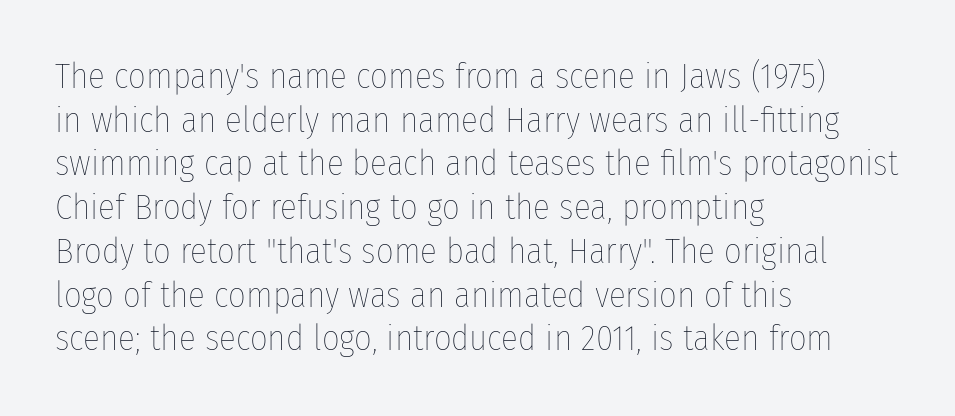
Q: Is the text bold? A: No.
Q: Is the text italic (slanted)? A: No, it is upright.
Q: Is the text underlined? A: No.
Q: How is the paragraph aligned? A: Left-aligned.
Q: Is the spacing between letters normal or unusually wide? A: Normal.
Q: Is the spacing between lines tight, normal or loose? A: Normal.
Q: Width (condensed, normal, or wide)? A: Condensed.
Q: Stroke contrast? A: Low.
Q: x-height? A: Medium.
Q: Monospaced? A: No.
